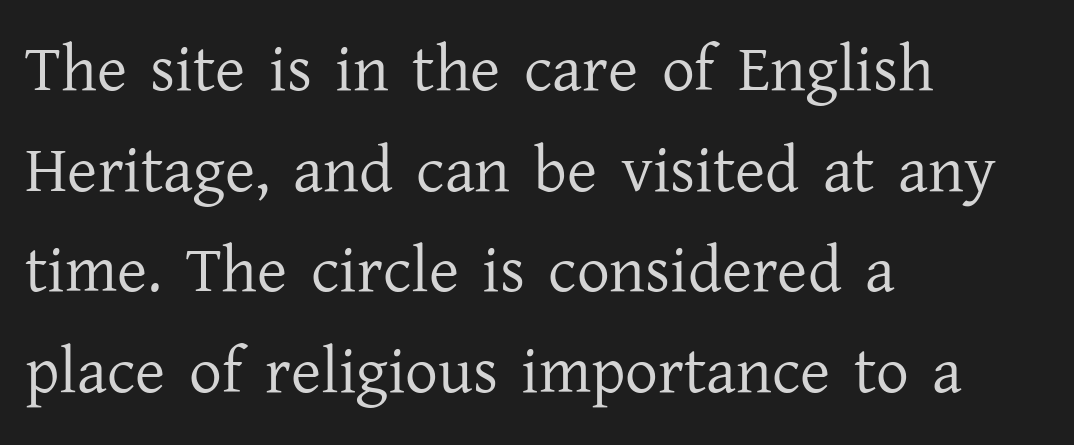
Q: Is the text bold? A: No.
Q: Is the text italic (slanted)? A: No, it is upright.
Q: Is the typeface a serif or a sans-serif typeface? A: Serif.
Q: Is the text underlined? A: No.
Q: How is the paragraph aligned? A: Left-aligned.
Q: Is the spacing between letters normal or unusually wide? A: Normal.
Q: Is the spacing between lines tight, normal or loose? A: Normal.
Q: Width (condensed, normal, or wide)? A: Normal.
Q: Stroke contrast? A: Low.
Q: x-height? A: Medium.
Q: Monospaced? A: No.
